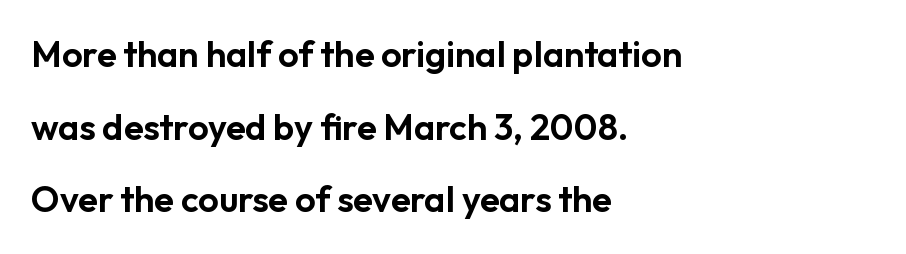
The image shows 36 px sans-serif type, upright; set left-aligned, loose line spacing (2.02x), normal letter spacing, not underlined; low stroke contrast and a medium x-height.
